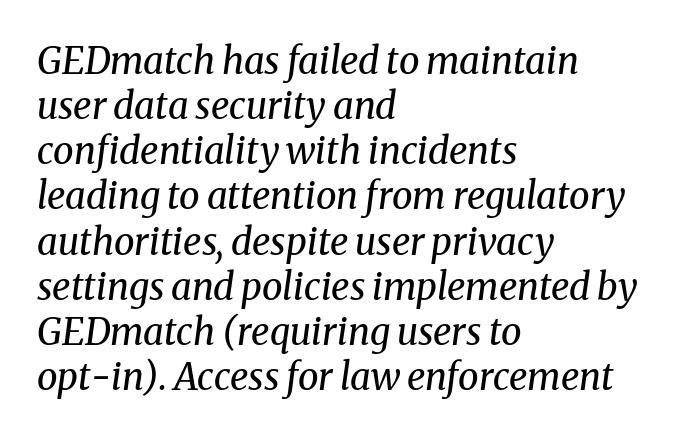
{"serif": "yes", "italic": "yes", "lean": "right", "slant_degrees": 8, "bold": "no", "weight": "regular", "width": "normal", "stroke_contrast": "medium", "x_height": "medium", "monospaced": "no", "underline": "no", "align": "left", "line_spacing_ratio": 1.22, "letter_spacing": "normal", "letter_spacing_em": 0.0, "glyph_px": 37}
